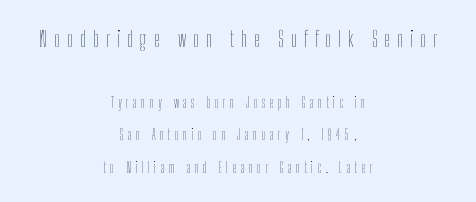
Q: Is the text bold? A: No.
Q: Is the text italic (slanted)? A: No, it is upright.
Q: Is the text underlined? A: No.
Q: How is the paragraph aligned? A: Centered.
Q: Is the spacing between letters normal or unusually wide? A: Unusually wide.
Q: Is the spacing between lines tight, normal or loose? A: Loose.
Q: Which block of text is set in a larger size, the first (top) or the second (bottom)? A: The first (top) one.
